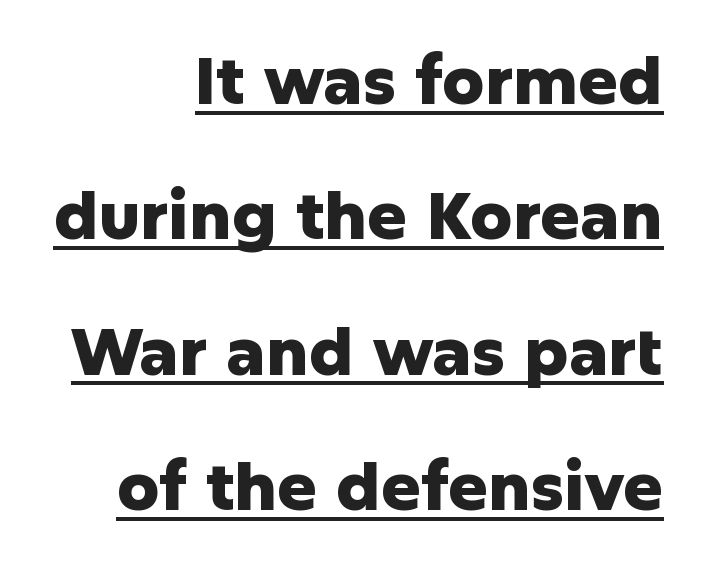
These words are printed bold, with thick strokes throughout. Do the characters align in a grid? No, the font is proportional. The rendered words wear a rule along their underside. No italicization has been applied; the sample stays upright. The typeface chosen for these lines omits serifs.
